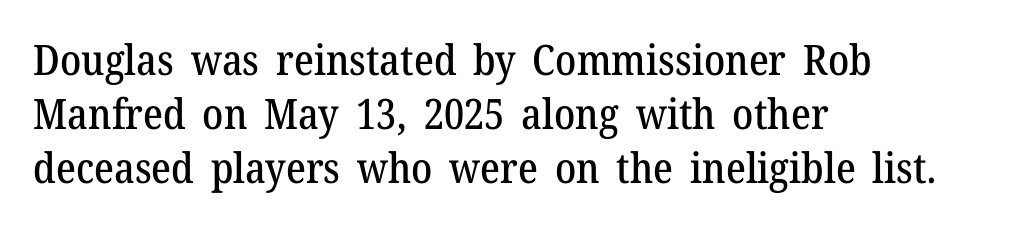
{"serif": "yes", "italic": "no", "width": "normal", "stroke_contrast": "medium", "x_height": "medium", "monospaced": "no", "underline": "no", "align": "left", "line_spacing": "normal", "line_spacing_ratio": 1.29, "letter_spacing": "normal", "letter_spacing_em": 0.0, "glyph_px": 42}
